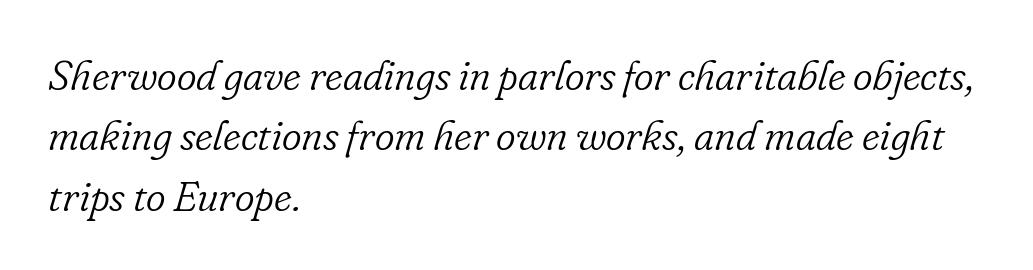
The weight tops out at a normal text grade. The passage shown is not underscored anywhere. This is oblique type, the kind used for emphasis or titles. One glance says typical: line gaps are just what's usual.
